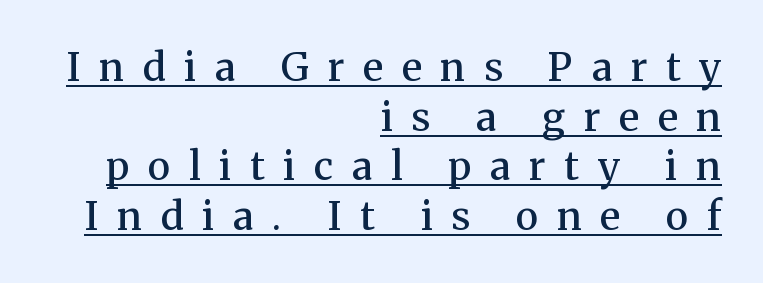
Spacing verdict: proportional, widths tailored to each character. Stroke thickness is moderately raised; the sample reads as semibold. The rendered words wear a rule along their underside. Italic? Not at all — the glyphs are vertical. Someone cranked the tracking dial way up on this one. Note: serifs present on the glyphs.
